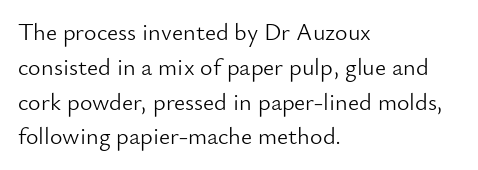
Summary of weight: not heavy and not bold. The passage shown stacks its lines at a standard gap. Upright lettering throughout. Tracking value appears to be zero — textbook default spacing.
